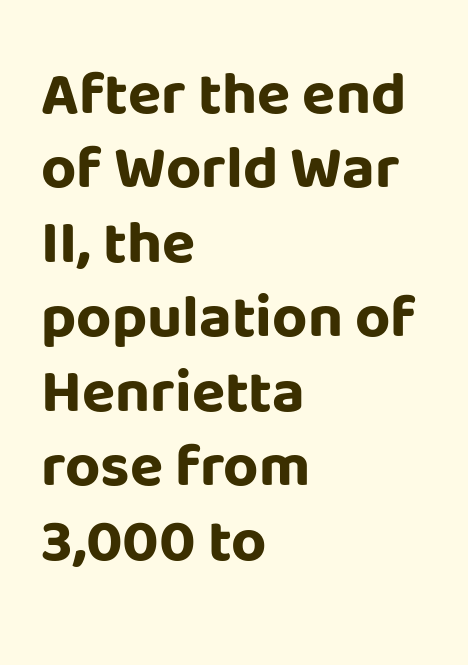
{"serif": "no", "italic": "no", "bold": "yes", "weight": "bold", "width": "normal", "stroke_contrast": "low", "x_height": "large", "monospaced": "no", "underline": "no", "align": "left", "line_spacing_ratio": 1.22, "letter_spacing": "normal", "letter_spacing_em": 0.0, "glyph_px": 61}
